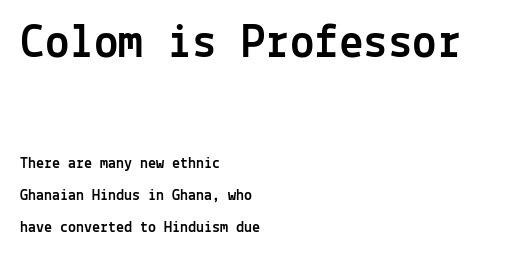
{"serif": "no", "italic": "no", "width": "normal", "x_height": "medium", "monospaced": "yes", "underline": "no", "align": "left", "line_spacing": "loose", "line_spacing_ratio": 1.98, "letter_spacing": "normal", "letter_spacing_em": 0.0, "larger_block": "first", "size_ratio": 3.06, "glyph_px": 49}
